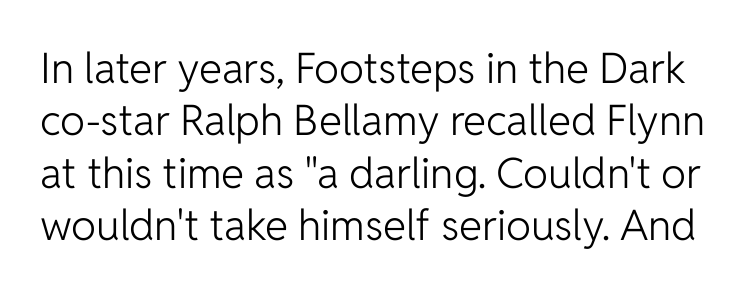
Q: Is the text bold? A: No.
Q: Is the text italic (slanted)? A: No, it is upright.
Q: Is the typeface a serif or a sans-serif typeface? A: Sans-serif.
Q: Is the text underlined? A: No.
Q: Is the spacing between letters normal or unusually wide? A: Normal.
Q: Is the spacing between lines tight, normal or loose? A: Normal.
Q: Width (condensed, normal, or wide)? A: Normal.
Q: Stroke contrast? A: Low.
Q: x-height? A: Medium.
Q: Monospaced? A: No.
